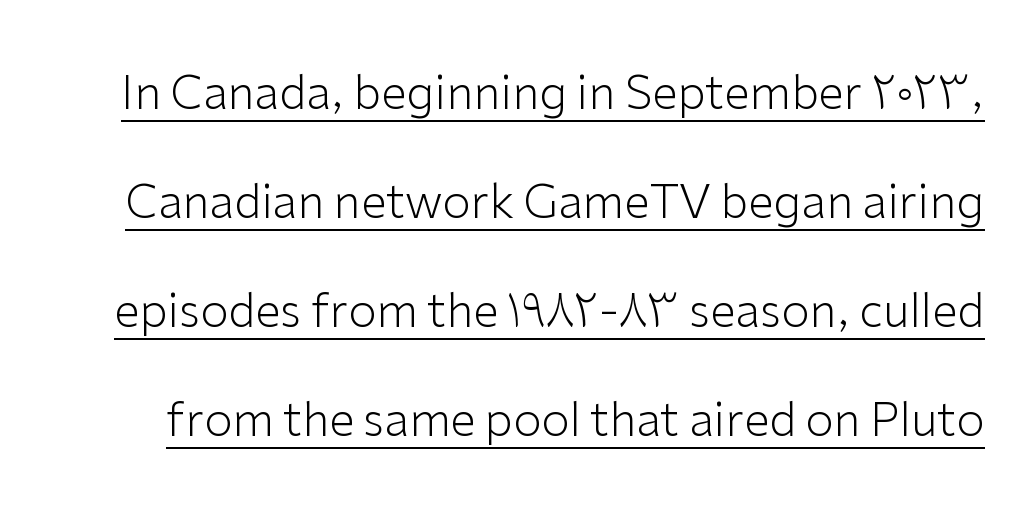
{"serif": "no", "italic": "no", "bold": "no", "weight": "light", "width": "normal", "stroke_contrast": "low", "x_height": "medium", "monospaced": "no", "underline": "yes", "line_spacing": "loose", "line_spacing_ratio": 2.37, "letter_spacing": "normal", "letter_spacing_em": 0.0, "glyph_px": 46}
